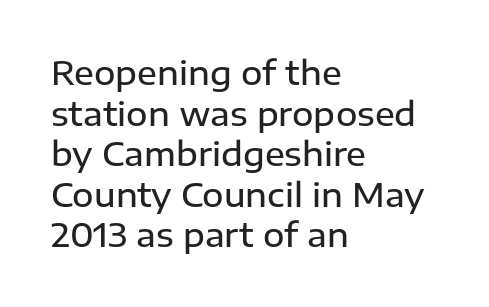
The image shows 33 px semibold sans-serif type, upright; set left-aligned, line spacing 1.23x, normal letter spacing, not underlined; low stroke contrast and a medium x-height.
